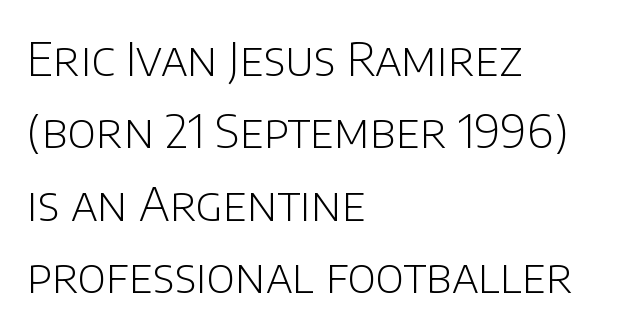
Q: Is the text bold? A: No.
Q: Is the text italic (slanted)? A: No, it is upright.
Q: Is the typeface a serif or a sans-serif typeface? A: Sans-serif.
Q: Is the text underlined? A: No.
Q: How is the paragraph aligned? A: Left-aligned.
Q: Is the spacing between letters normal or unusually wide? A: Normal.
Q: Is the spacing between lines tight, normal or loose? A: Normal.
Q: Width (condensed, normal, or wide)? A: Normal.
Q: Stroke contrast? A: Low.
Q: x-height? A: Large.
Q: Monospaced? A: No.
